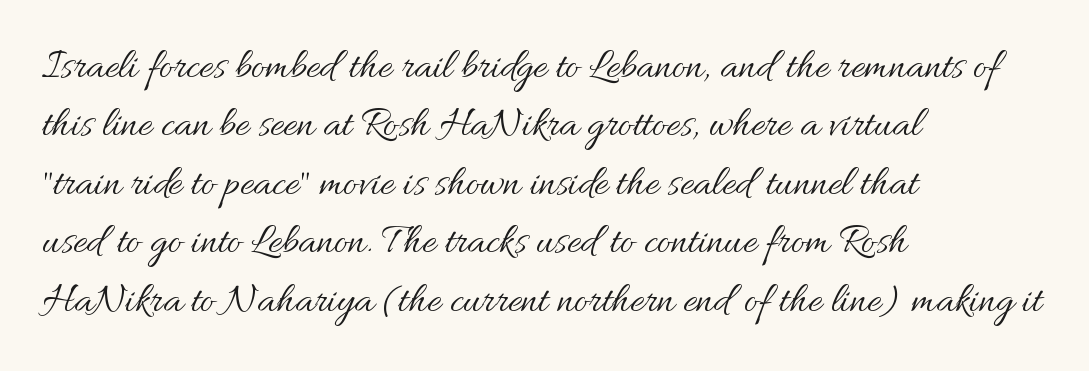
The image shows 42 px regular-weight type; set left-aligned, normal line spacing (1.39x), normal letter spacing, not underlined; medium stroke contrast and a small x-height.
